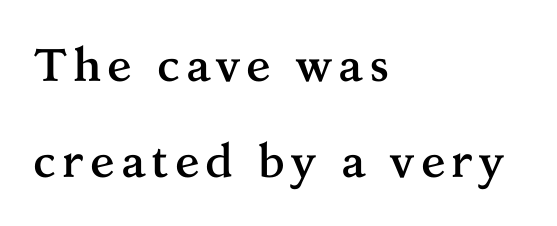
The image shows 46 px semibold serif type, upright; set left-aligned, loose line spacing (2.09x), not underlined; medium stroke contrast and a medium x-height.
